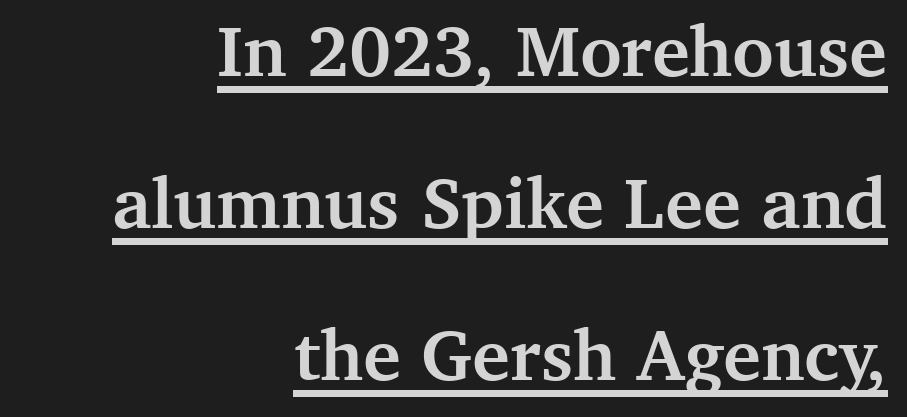
{"serif": "yes", "italic": "no", "bold": "yes", "weight": "semibold", "width": "normal", "stroke_contrast": "medium", "x_height": "medium", "monospaced": "no", "underline": "yes", "align": "right", "line_spacing": "loose", "line_spacing_ratio": 2.11, "letter_spacing": "normal", "letter_spacing_em": 0.0, "glyph_px": 72}
